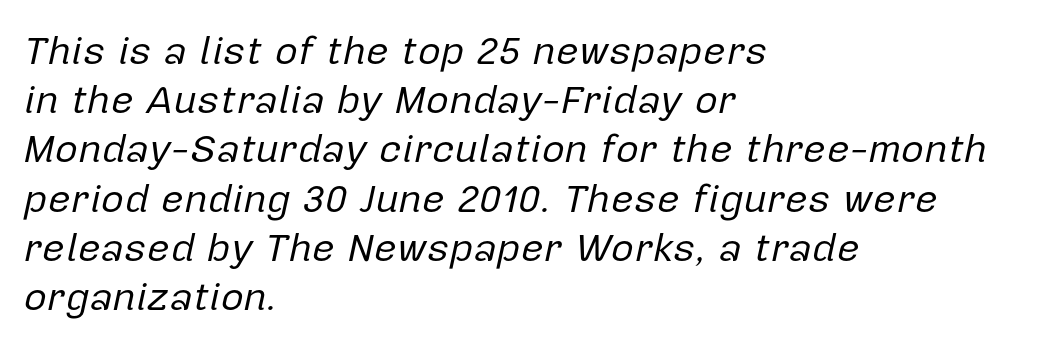
{"italic": "yes", "lean": "right", "slant_degrees": 12, "bold": "no", "weight": "regular", "width": "normal", "stroke_contrast": "low", "x_height": "medium", "monospaced": "no", "underline": "no", "align": "left", "line_spacing_ratio": 1.23, "letter_spacing": "normal", "letter_spacing_em": 0.0, "glyph_px": 40}
